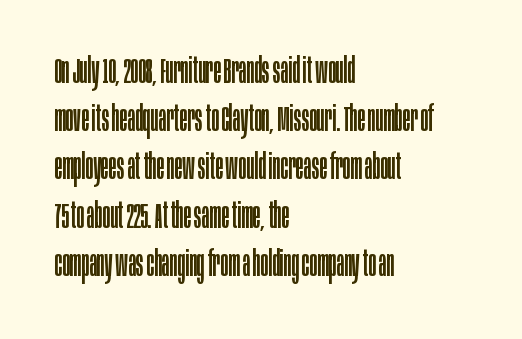
Q: Is the text bold? A: No.
Q: Is the text italic (slanted)? A: No, it is upright.
Q: Is the typeface a serif or a sans-serif typeface? A: Sans-serif.
Q: Is the text underlined? A: No.
Q: How is the paragraph aligned? A: Left-aligned.
Q: Is the spacing between letters normal or unusually wide? A: Normal.
Q: Is the spacing between lines tight, normal or loose? A: Normal.
Q: Width (condensed, normal, or wide)? A: Condensed.
Q: Stroke contrast? A: Low.
Q: x-height? A: Large.
Q: Monospaced? A: No.
